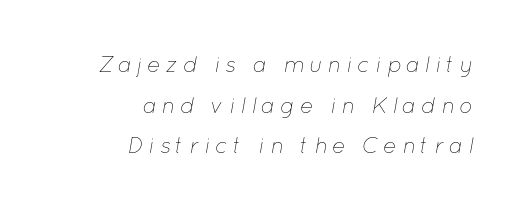
The image shows 22 px text type, italic (leaning right); set right-aligned, line spacing 1.85x, unusually wide letter spacing (+0.23 em), not underlined.
